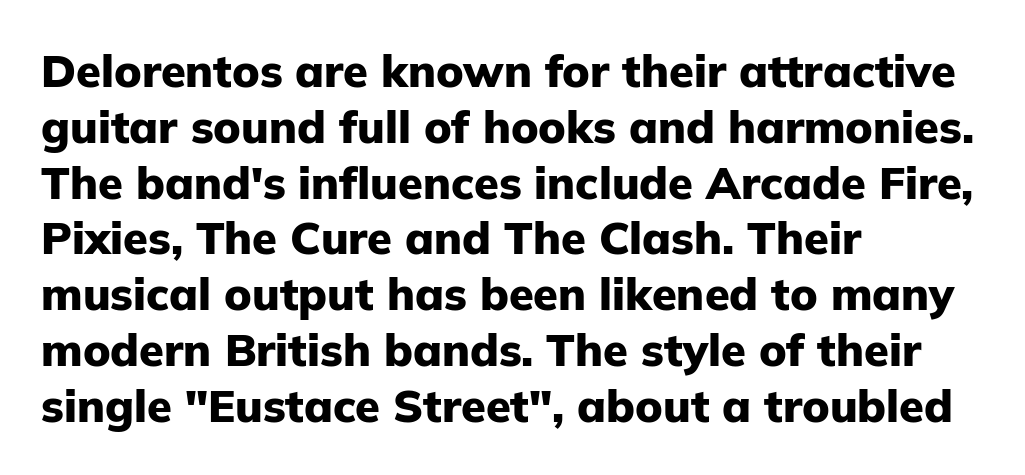
Strokes here are thick enough to call this a true bold. The typography opts for an upright posture over an oblique one. Is this a fixed-width face? No — the glyphs have proportional, varying widths. The space directly below the letters is spotless. Casual observation: everything's shoved over to the left. These lines are composed in type without serifs.
